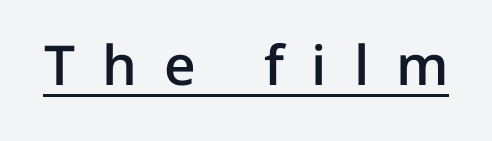
The image shows 55 px semibold sans-serif type, upright; set unusually wide letter spacing (+0.49 em), underlined; low stroke contrast and a medium x-height.
